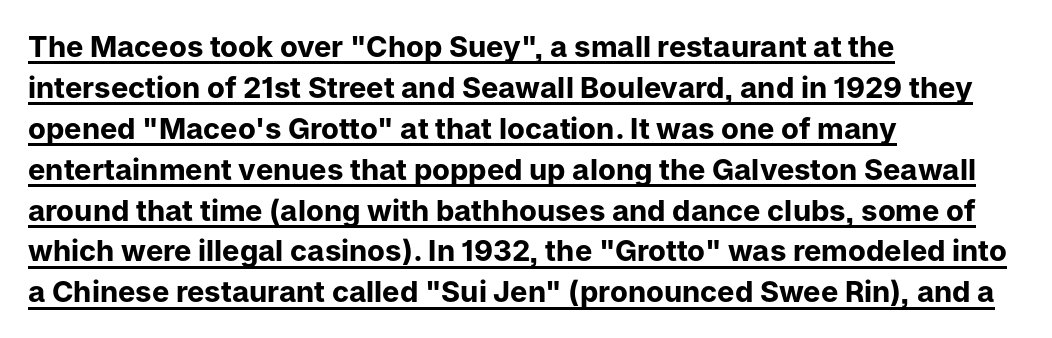
Q: Is the text bold? A: Yes.
Q: Is the text italic (slanted)? A: No, it is upright.
Q: Is the typeface a serif or a sans-serif typeface? A: Sans-serif.
Q: Is the text underlined? A: Yes.
Q: How is the paragraph aligned? A: Left-aligned.
Q: Is the spacing between letters normal or unusually wide? A: Normal.
Q: Is the spacing between lines tight, normal or loose? A: Normal.
Q: Width (condensed, normal, or wide)? A: Normal.
Q: Stroke contrast? A: Low.
Q: x-height? A: Medium.
Q: Monospaced? A: No.
